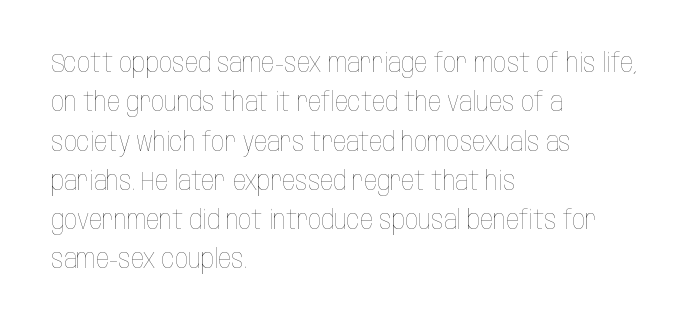
A typesetter would mark this as roman, not italic. Does the leading feel generous? No, just average. The typesetter chose a ragged-right arrangement here. The gaps between neighbouring characters are ordinary and unremarkable. Is this a heavy cut? Hardly; it is regular or lighter. The space directly below the letters is spotless.
